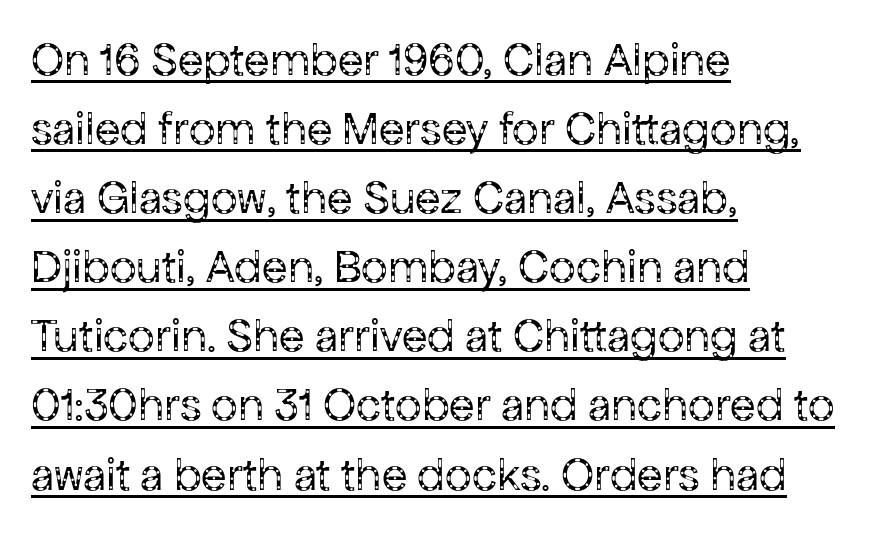
The image shows 47 px regular-weight sans-serif type, upright; set left-aligned, normal line spacing (1.47x), normal letter spacing, underlined; low stroke contrast and a medium x-height.
